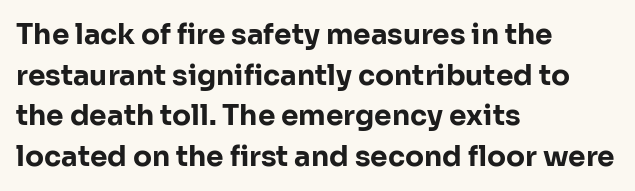
{"serif": "no", "italic": "no", "bold": "yes", "weight": "bold", "width": "normal", "stroke_contrast": "low", "x_height": "medium", "monospaced": "no", "underline": "no", "align": "left", "line_spacing": "normal", "line_spacing_ratio": 1.45, "letter_spacing": "normal", "letter_spacing_em": 0.0, "glyph_px": 28}
